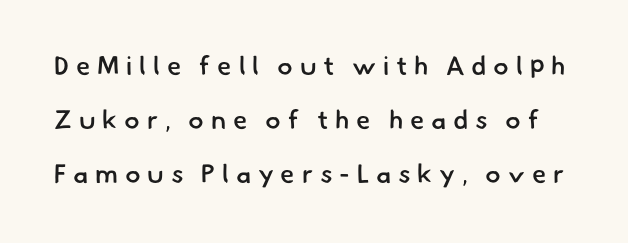
Q: Is the text bold? A: Semi-bold.
Q: Is the text underlined? A: No.
Q: Is the spacing between letters normal or unusually wide? A: Unusually wide.
Q: Is the spacing between lines tight, normal or loose? A: Loose.
